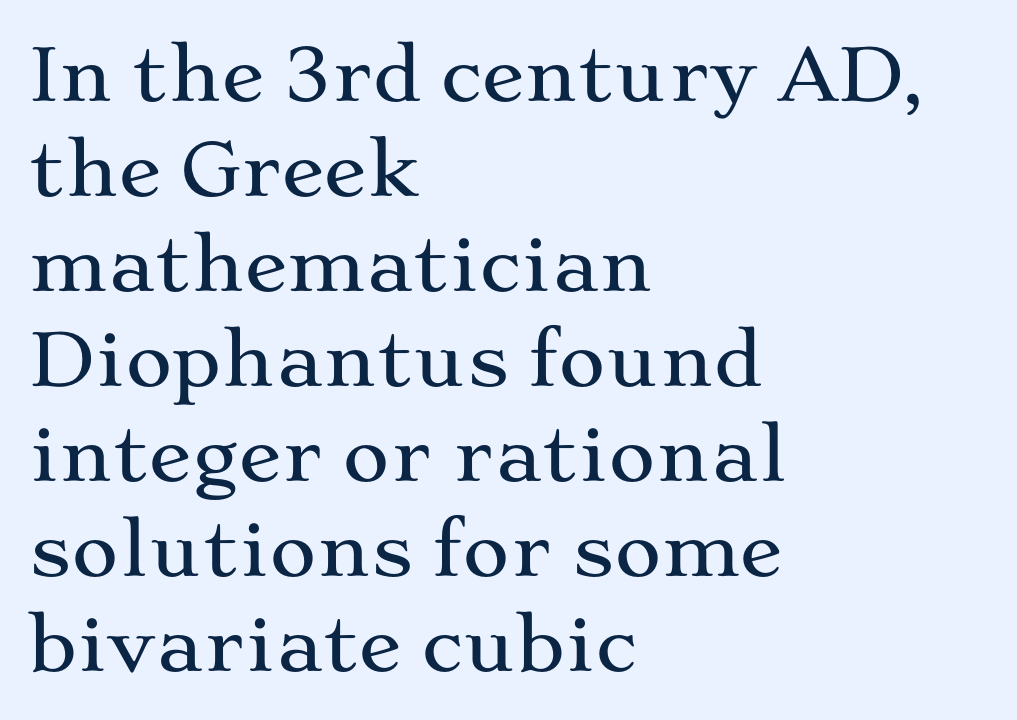
Letter spacing: default. These lines are set flush left with a ragged right edge. Varying glyph widths throughout — classic text-font behaviour. Notice how descenders clear the ascenders below comfortably — that's standard leading. When letters stand straight like this, we call the style roman or upright.
